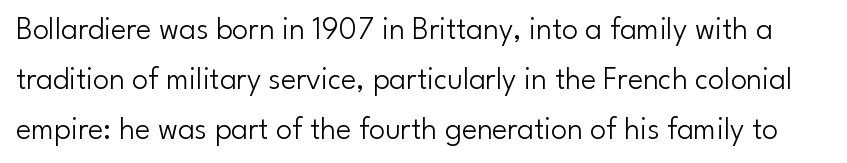
Q: Is the text bold? A: No.
Q: Is the text italic (slanted)? A: No, it is upright.
Q: Is the typeface a serif or a sans-serif typeface? A: Sans-serif.
Q: Is the text underlined? A: No.
Q: Is the spacing between letters normal or unusually wide? A: Normal.
Q: Is the spacing between lines tight, normal or loose? A: Normal.
Q: Width (condensed, normal, or wide)? A: Normal.
Q: Stroke contrast? A: Low.
Q: x-height? A: Small.
Q: Monospaced? A: No.
